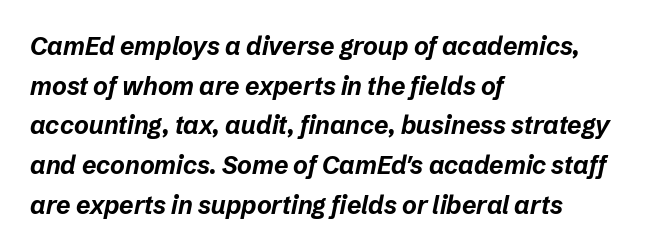
The image shows 25 px bold type, italic (leaning right); set left-aligned, normal line spacing (1.59x), normal letter spacing, not underlined.
